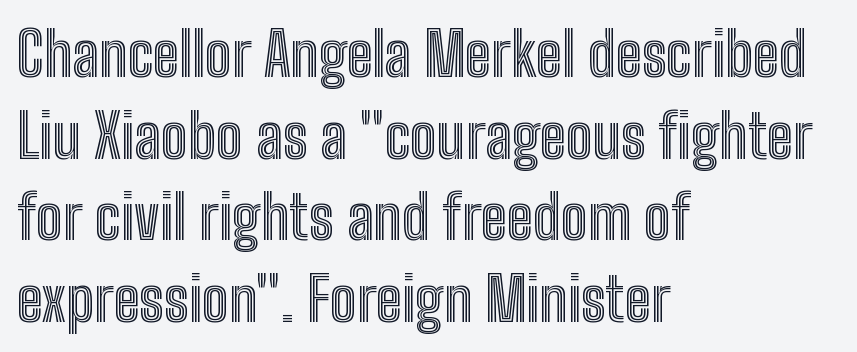
Q: Is the text italic (slanted)? A: No, it is upright.
Q: Is the text underlined? A: No.
Q: How is the paragraph aligned? A: Left-aligned.
Q: Is the spacing between letters normal or unusually wide? A: Normal.
Q: Is the spacing between lines tight, normal or loose? A: Normal.
Q: Width (condensed, normal, or wide)? A: Condensed.
Q: x-height? A: Medium.
Q: Monospaced? A: No.
